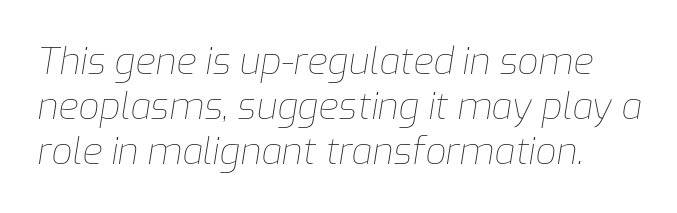
{"italic": "yes", "lean": "right", "slant_degrees": 9, "bold": "no", "weight": "thin", "width": "normal", "stroke_contrast": "low", "x_height": "medium", "monospaced": "no", "underline": "no", "line_spacing_ratio": 1.21, "letter_spacing": "normal", "letter_spacing_em": 0.0, "glyph_px": 37}
